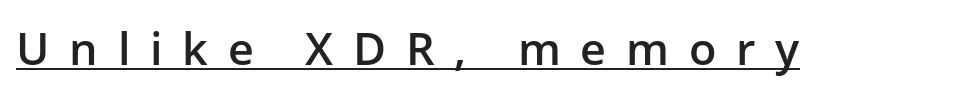
To sum up the face: it is a sans, with no serifs. Every word sits above its own underline. Does the weight exceed regular? Yes, but only to semibold. There is plenty of visible air inserted between adjacent glyphs. No italicization has been applied; the sample stays upright.
